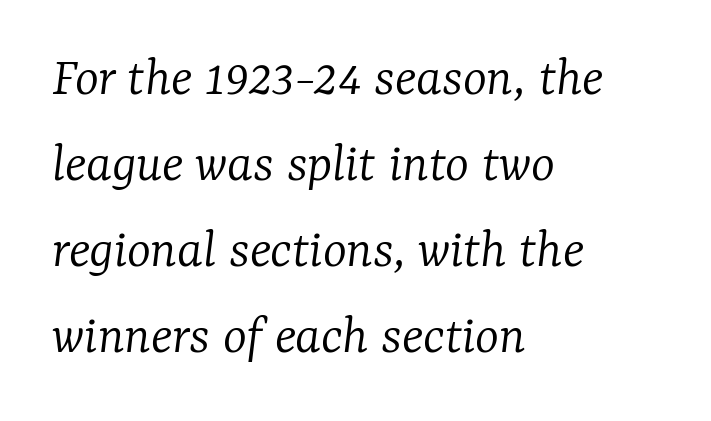
Q: Is the text bold? A: No.
Q: Is the text italic (slanted)? A: Yes, it leans right by about 7 degrees.
Q: Is the typeface a serif or a sans-serif typeface? A: Serif.
Q: Is the text underlined? A: No.
Q: How is the paragraph aligned? A: Left-aligned.
Q: Is the spacing between letters normal or unusually wide? A: Normal.
Q: Is the spacing between lines tight, normal or loose? A: Normal.
Q: Width (condensed, normal, or wide)? A: Normal.
Q: Stroke contrast? A: Low.
Q: x-height? A: Medium.
Q: Monospaced? A: No.
